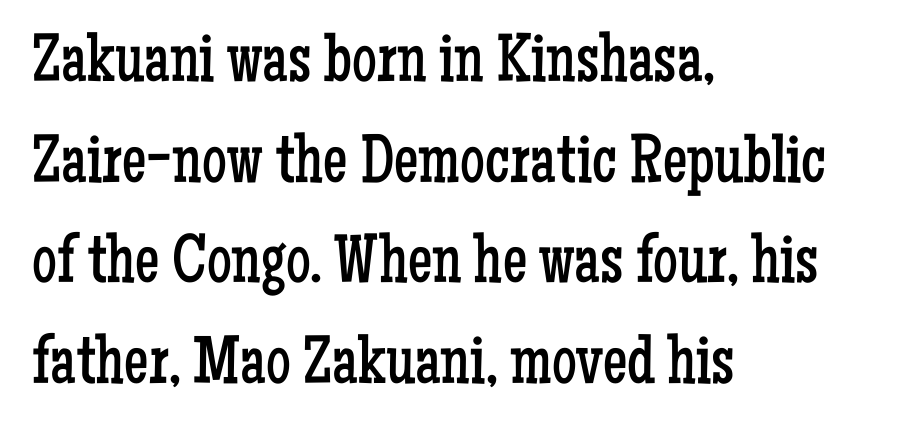
You could not count columns in this text — the font is proportionally spaced. Vertically, the passage feels balanced, rows spaced as you'd expect. Has an underline been added? It has not. Heft: none added — not bold. Is the letter spacing exaggerated? No — it looks like the ordinary default.
